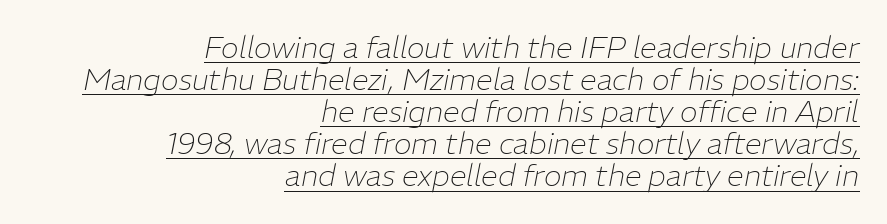
{"italic": "yes", "lean": "right", "slant_degrees": 11, "bold": "no", "weight": "thin", "width": "normal", "stroke_contrast": "low", "x_height": "medium", "monospaced": "no", "underline": "yes", "align": "right", "line_spacing": "tight", "line_spacing_ratio": 1.07, "letter_spacing": "normal", "letter_spacing_em": 0.0, "glyph_px": 30}
